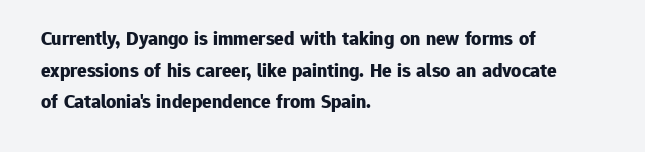
The image shows 20 px bold type, upright; set left-aligned, normal line spacing (1.58x), normal letter spacing, not underlined.
